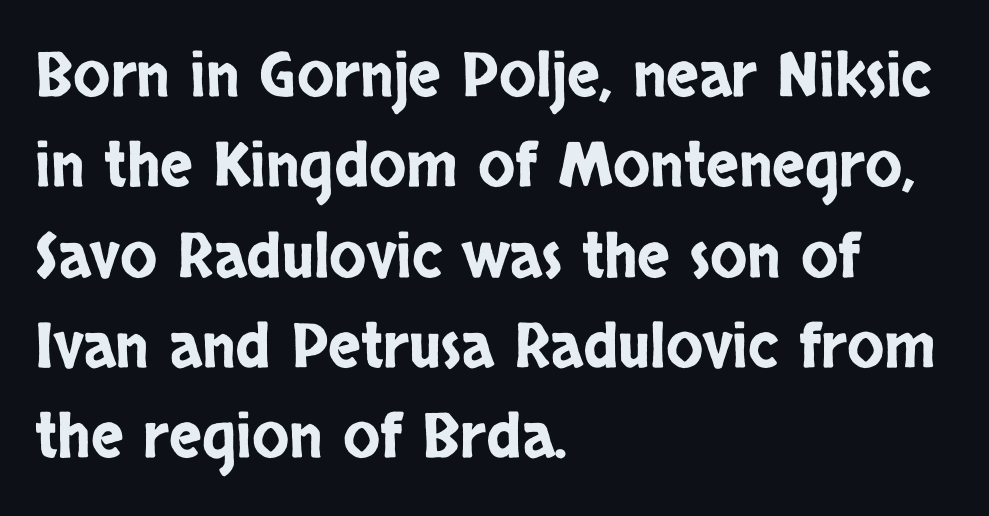
Nobody drew a line under any word here. Layout note: lines flush left. Vertical strokes here are truly vertical. Letter spacing: default.
